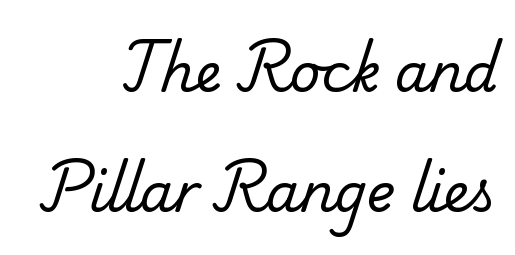
Q: Is the text bold? A: No.
Q: Is the typeface a serif or a sans-serif typeface? A: Serif.
Q: Is the text underlined? A: No.
Q: How is the paragraph aligned? A: Right-aligned.
Q: Is the spacing between letters normal or unusually wide? A: Normal.
Q: Is the spacing between lines tight, normal or loose? A: Loose.
Q: Width (condensed, normal, or wide)? A: Normal.
Q: Stroke contrast? A: Low.
Q: x-height? A: Small.
Q: Monospaced? A: No.
